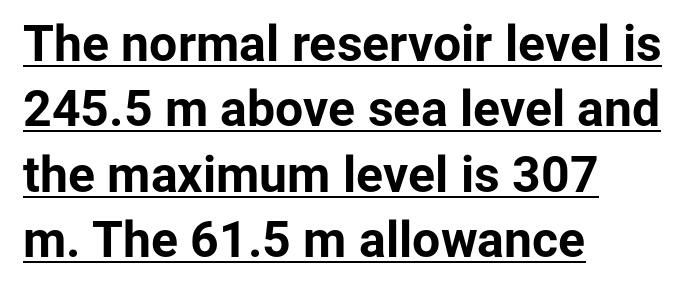
Line spacing here is normal. In CSS terms this would be text-align: left. You could not count columns in this text — the font is proportionally spaced. These words are printed bold, with thick strokes throughout. In terms of letterspacing, this is plain default setting. Type style note: lacks serifs.
